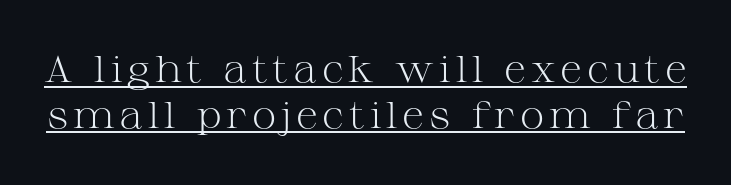
{"serif": "yes", "italic": "no", "bold": "no", "weight": "light", "width": "wide", "stroke_contrast": "medium", "x_height": "medium", "monospaced": "no", "underline": "yes", "line_spacing_ratio": 1.23, "glyph_px": 37}
